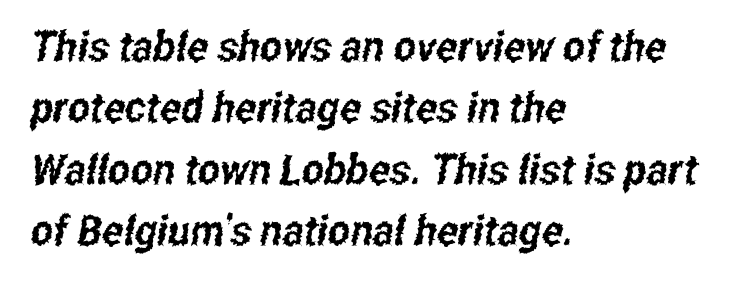
Q: Is the typeface a serif or a sans-serif typeface? A: Sans-serif.
Q: Is the text underlined? A: No.
Q: How is the paragraph aligned? A: Left-aligned.
Q: Is the spacing between letters normal or unusually wide? A: Normal.
Q: Is the spacing between lines tight, normal or loose? A: Normal.
Q: Width (condensed, normal, or wide)? A: Condensed.
Q: Stroke contrast? A: Low.
Q: x-height? A: Medium.
Q: Monospaced? A: No.
